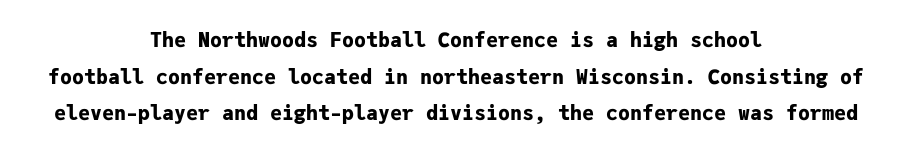
The image shows 20 px bold type, upright; set centered, line spacing 1.83x, normal letter spacing, not underlined.
